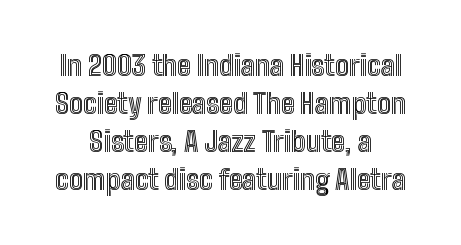
No italicization has been applied; the sample stays upright. Think of a printed novel: that variable character pitch is what you see here. Bare-footed words on every line. Honestly, the row spacing looks completely unremarkable. Is the letter spacing exaggerated? No — it looks like the ordinary default.
